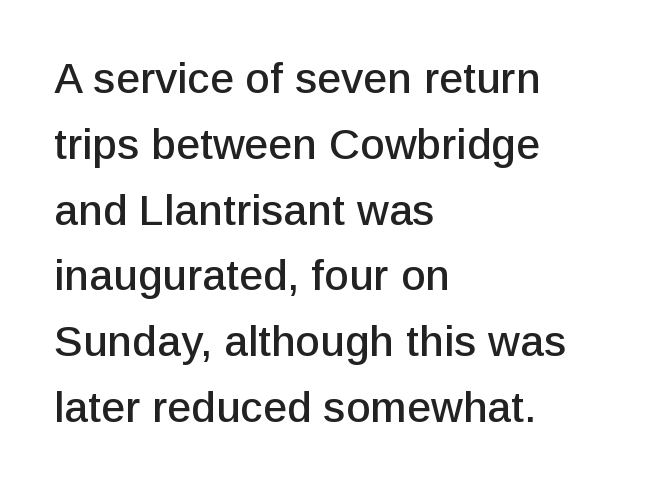
The image shows 43 px sans-serif type, upright; set left-aligned, normal line spacing (1.53x), normal letter spacing, not underlined; low stroke contrast and a medium x-height.
